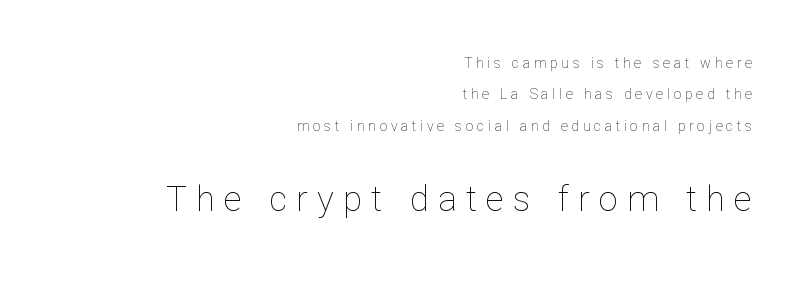
Caption: multi-line text, flush right, ragged left. Each letter keeps its own natural width here, so spacing adapts to shape. These lines were composed using upright roman letters. Which chunk is bigger? The second one — the bottom block dwarfs the top. Stems and bowls with no extra thickness — not bold.
